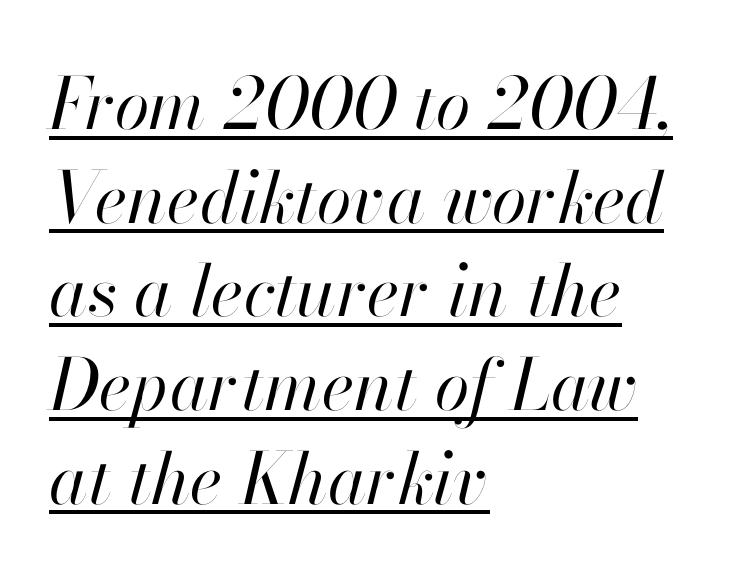
{"italic": "yes", "lean": "right", "slant_degrees": 13, "bold": "no", "weight": "regular", "width": "normal", "stroke_contrast": "high", "x_height": "small", "monospaced": "no", "underline": "yes", "align": "left", "line_spacing": "normal", "line_spacing_ratio": 1.32, "letter_spacing": "normal", "letter_spacing_em": 0.0, "glyph_px": 71}
